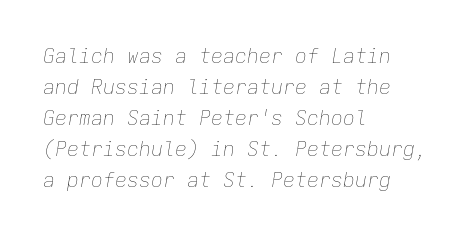
The weight tops out at a normal text grade. Characters are canted at an angle relative to the baseline's perpendicular. Horizontal alignment here is leftward, the default for most running prose. Glyph-to-glyph distance matches everyday printed text. The lines sit at an ordinary, default distance from one another. No word sits above an underline.
